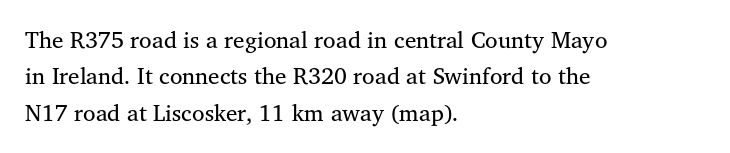
Compared with typical paragraphs, the rows here are spaced about the same. The letterforms sit at book weight or below. Ascenders rise straight up at ninety degrees. The lines are quadded left. Check the space under the baseline: it is left empty. Tracking value appears to be zero — textbook default spacing.
